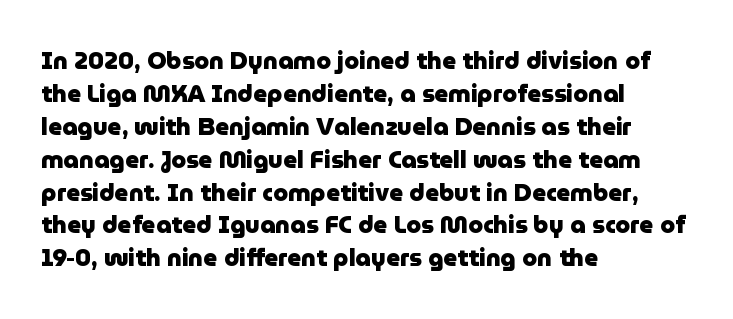
The tracking reads as untouched default to a designer's eye. Check the space under the baseline: it is left empty. The letters stand straight up with perfectly vertical stems. Each line starts at the same left margin while the right side varies. Weight check: bold — yes, fully. These lines sit exactly where default settings would place them.
